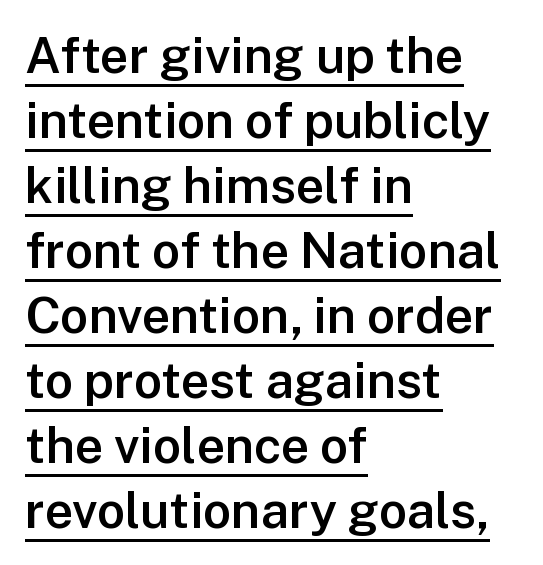
The image shows 50 px semibold sans-serif type, upright; set left-aligned, normal line spacing (1.3x), normal letter spacing, underlined; low stroke contrast and a medium x-height.
